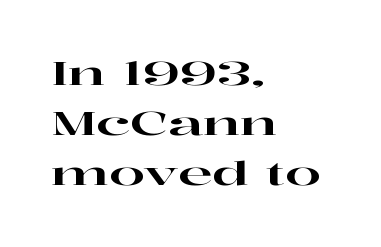
Q: Is the text italic (slanted)? A: No, it is upright.
Q: Is the typeface a serif or a sans-serif typeface? A: Serif.
Q: Is the text underlined? A: No.
Q: How is the paragraph aligned? A: Left-aligned.
Q: Is the spacing between letters normal or unusually wide? A: Normal.
Q: Is the spacing between lines tight, normal or loose? A: Normal.
Q: Width (condensed, normal, or wide)? A: Wide.
Q: Stroke contrast? A: High.
Q: x-height? A: Medium.
Q: Monospaced? A: No.
